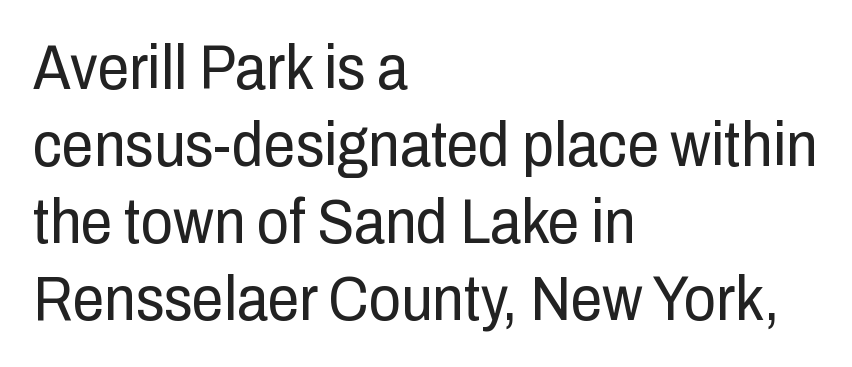
The image shows 63 px regular-weight, condensed sans-serif type, upright; set left-aligned, line spacing 1.22x, normal letter spacing, not underlined; low stroke contrast and a medium x-height.
